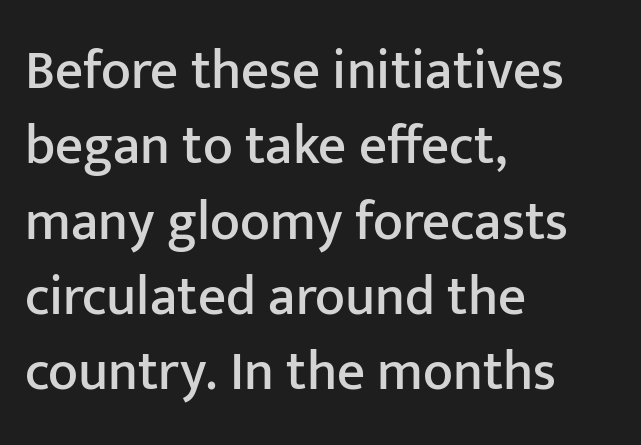
Is this a fixed-width face? No — the glyphs have proportional, varying widths. The gap between lines stays unmarked. Nobody touched the tracking dial on this one. The characters display no serif detailing; their extremities are plain. Every stem runs plumb, perpendicular to the baseline.
